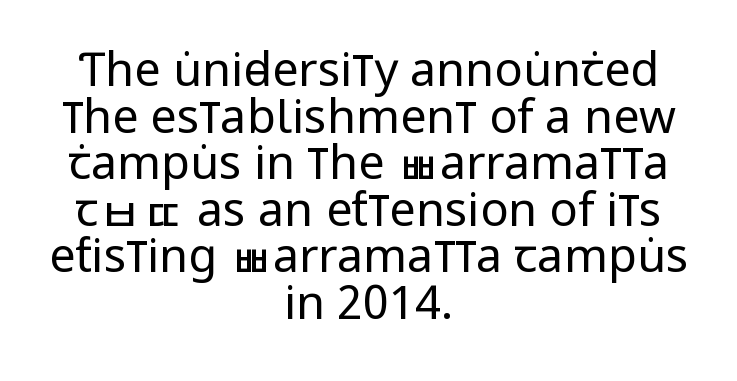
Q: Is the text bold? A: No.
Q: Is the text italic (slanted)? A: No, it is upright.
Q: Is the typeface a serif or a sans-serif typeface? A: Sans-serif.
Q: Is the text underlined? A: No.
Q: How is the paragraph aligned? A: Centered.
Q: Is the spacing between letters normal or unusually wide? A: Normal.
Q: Is the spacing between lines tight, normal or loose? A: Tight.
Q: Width (condensed, normal, or wide)? A: Condensed.
Q: Stroke contrast? A: Low.
Q: x-height? A: Large.
Q: Monospaced? A: No.
